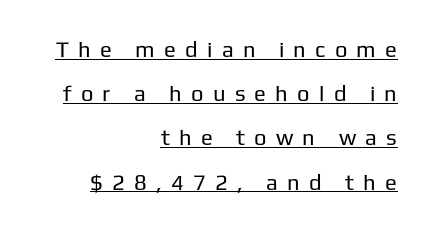
Q: Is the text bold? A: No.
Q: Is the text italic (slanted)? A: No, it is upright.
Q: Is the text underlined? A: Yes.
Q: How is the paragraph aligned? A: Right-aligned.
Q: Is the spacing between letters normal or unusually wide? A: Unusually wide.
Q: Is the spacing between lines tight, normal or loose? A: Loose.
